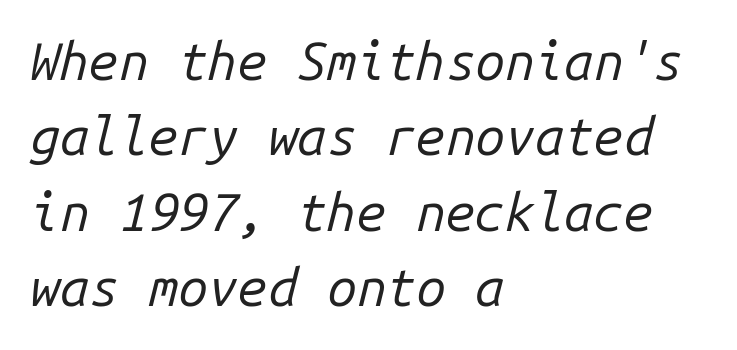
Q: Is the text bold? A: No.
Q: Is the text italic (slanted)? A: Yes, it leans right by about 14 degrees.
Q: Is the text underlined? A: No.
Q: How is the paragraph aligned? A: Left-aligned.
Q: Is the spacing between letters normal or unusually wide? A: Normal.
Q: Is the spacing between lines tight, normal or loose? A: Normal.
Q: Width (condensed, normal, or wide)? A: Normal.
Q: Stroke contrast? A: Low.
Q: x-height? A: Medium.
Q: Monospaced? A: Yes.
